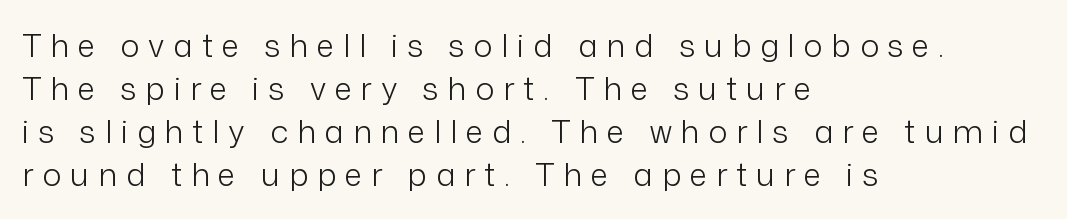
The image shows 32 px light sans-serif type, upright; set left-aligned, normal line spacing (1.34x), unusually wide letter spacing (+0.28 em), not underlined; low stroke contrast and a medium x-height.
